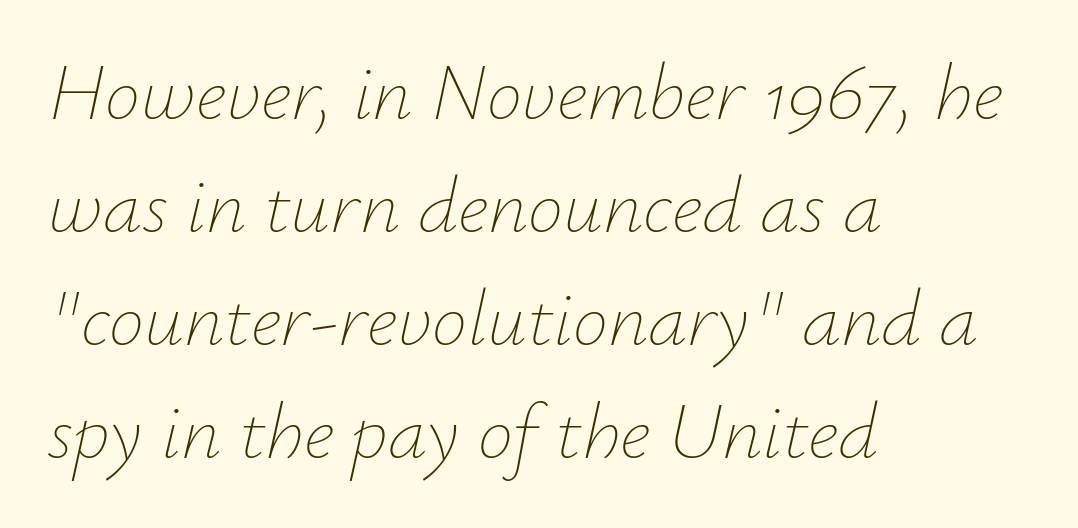
{"italic": "yes", "lean": "right", "slant_degrees": 12, "bold": "no", "weight": "thin", "width": "normal", "stroke_contrast": "low", "x_height": "small", "monospaced": "no", "underline": "no", "align": "left", "line_spacing": "normal", "line_spacing_ratio": 1.43, "letter_spacing": "normal", "letter_spacing_em": 0.0, "glyph_px": 79}
